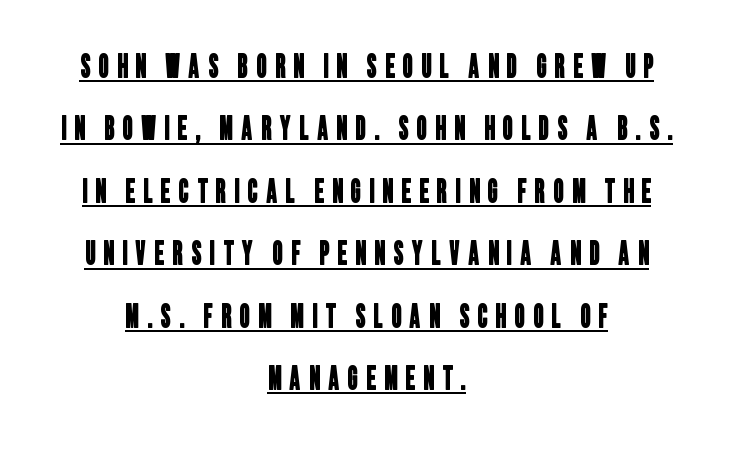
Whoever set this chose breathing room over compactness in the vertical rhythm. Quick note: underline on. The rendering inserts visible extra space after every character. These lines stack symmetrically, like a column narrowing and widening about its center. In terms of letterform style, serifs are entirely absent. Here the designer chose a conventional face with non-uniform glyph widths.
